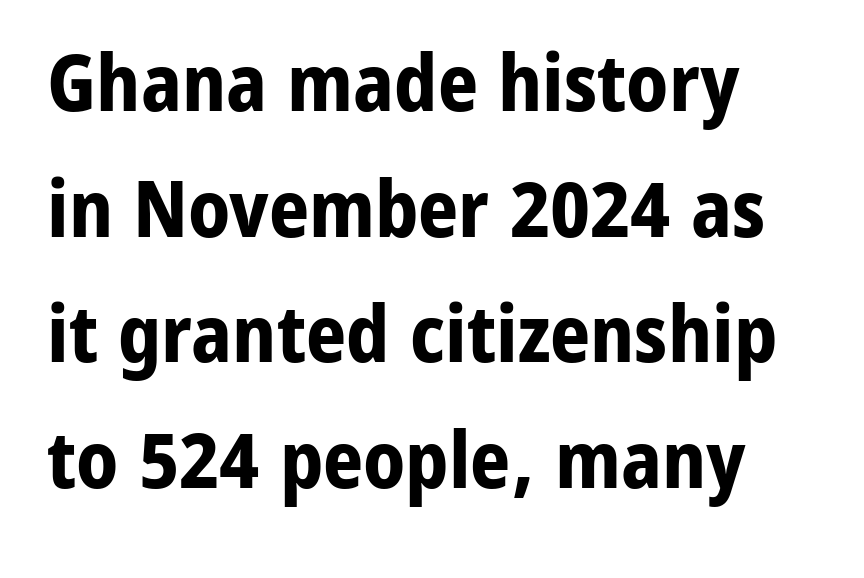
A bare baseline throughout the passage. Nothing sits at the stroke ends, so this counts as sans-serif. The face used here is proportionally spaced, like ordinary book or web type. How are the letters spaced? Ordinarily, with no added tracking.
